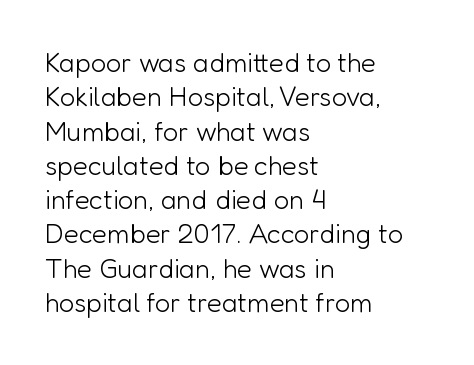
Q: Is the text bold? A: No.
Q: Is the text italic (slanted)? A: No, it is upright.
Q: Is the text underlined? A: No.
Q: How is the paragraph aligned? A: Left-aligned.
Q: Is the spacing between letters normal or unusually wide? A: Normal.
Q: Is the spacing between lines tight, normal or loose? A: Normal.
